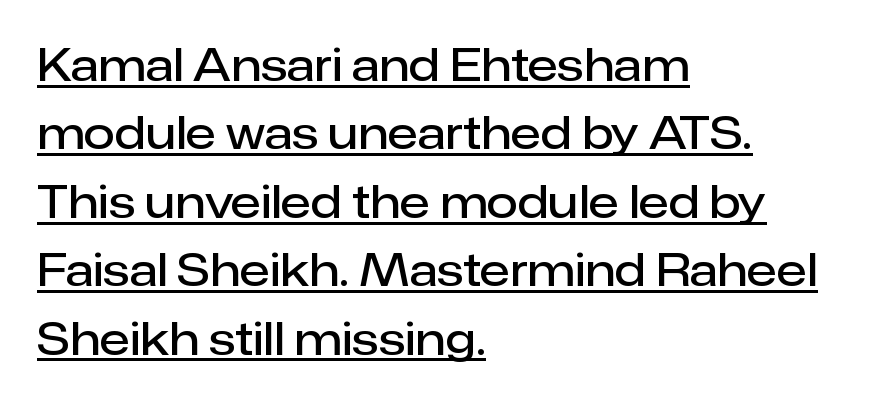
{"serif": "no", "italic": "no", "bold": "semi", "weight": "semibold", "width": "normal", "stroke_contrast": "low", "x_height": "medium", "monospaced": "no", "underline": "yes", "align": "left", "line_spacing": "normal", "line_spacing_ratio": 1.52, "letter_spacing": "normal", "letter_spacing_em": 0.0, "glyph_px": 45}
